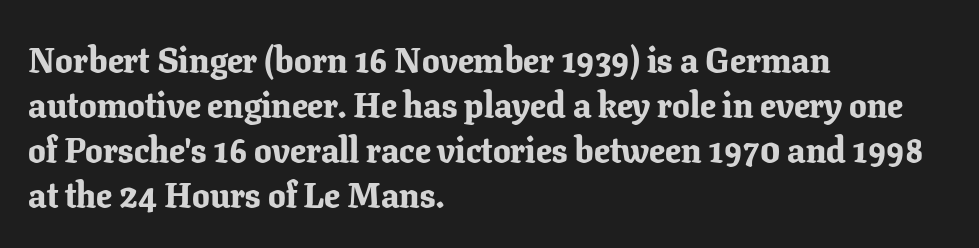
{"serif": "yes", "italic": "no", "bold": "yes", "weight": "bold", "width": "normal", "stroke_contrast": "low", "x_height": "medium", "monospaced": "no", "underline": "no", "align": "left", "line_spacing": "normal", "line_spacing_ratio": 1.29, "letter_spacing": "normal", "letter_spacing_em": 0.0, "glyph_px": 35}
